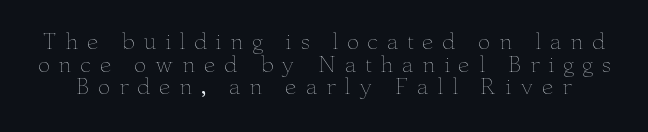
Q: Is the text bold? A: No.
Q: Is the text italic (slanted)? A: No, it is upright.
Q: Is the text underlined? A: No.
Q: Is the spacing between letters normal or unusually wide? A: Unusually wide.
Q: Is the spacing between lines tight, normal or loose? A: Tight.
